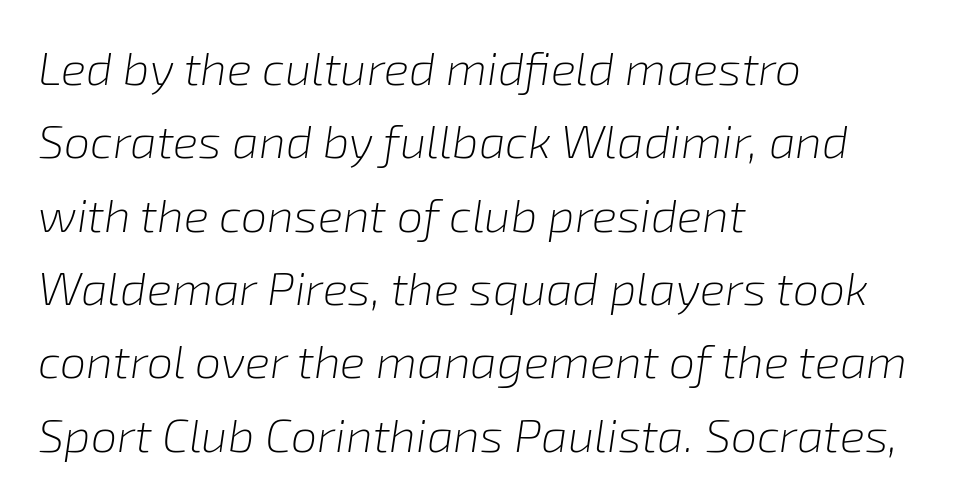
Quick note: italic. Heft: none added — not bold. Default kerning and tracking; the words read as compact shapes. A typesetter would call this proportional, since set widths differ per character. Vertically, the passage feels balanced, rows spaced as you'd expect. Check under the words: just untouched page.
